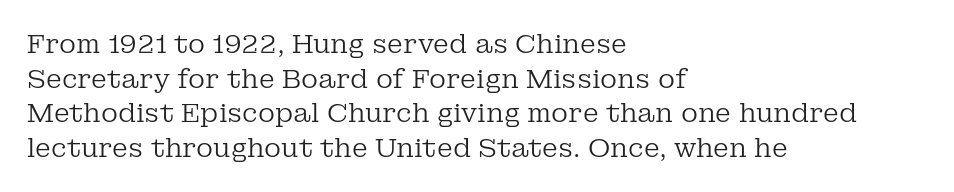
The image shows 26 px text type, upright; set left-aligned, normal line spacing (1.33x), normal letter spacing, not underlined.
